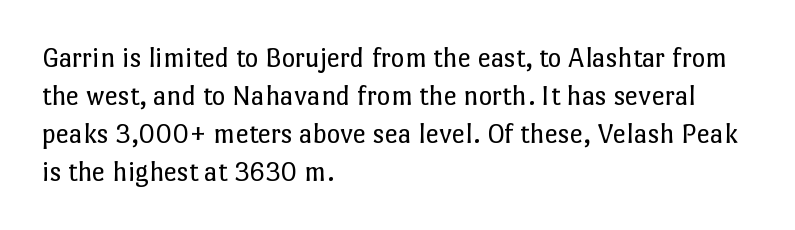
Q: Is the text bold? A: No.
Q: Is the text italic (slanted)? A: No, it is upright.
Q: Is the text underlined? A: No.
Q: How is the paragraph aligned? A: Left-aligned.
Q: Is the spacing between letters normal or unusually wide? A: Normal.
Q: Is the spacing between lines tight, normal or loose? A: Normal.
Q: Width (condensed, normal, or wide)? A: Normal.
Q: Stroke contrast? A: Low.
Q: x-height? A: Medium.
Q: Monospaced? A: No.
